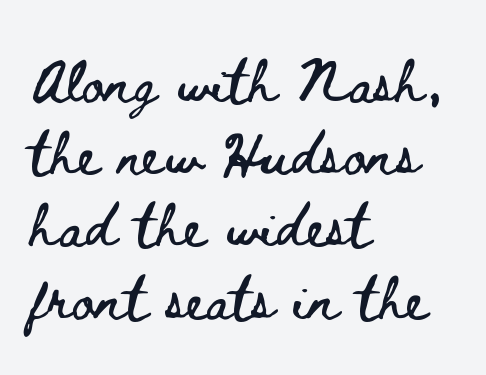
Bare-footed words on every line. Letter spacing: default. The rag falls on the right side of this text block. A typesetter would call this proportional, since set widths differ per character. Each new line begins a customary step beneath the previous one.
